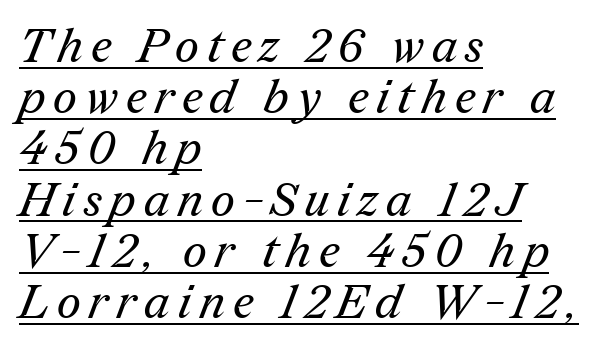
The image shows 47 px regular-weight serif type; set left-aligned, tight line spacing (1.09x), underlined; medium stroke contrast and a medium x-height.
